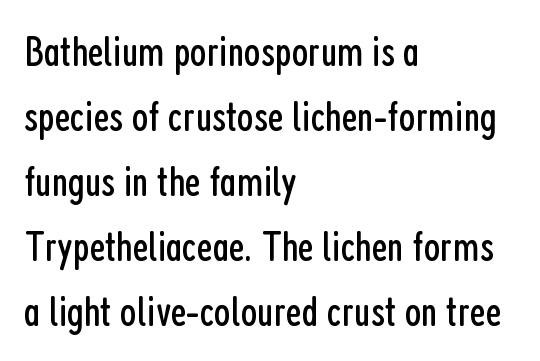
The image shows 43 px regular-weight, condensed sans-serif type, upright; set left-aligned, normal line spacing (1.51x), normal letter spacing, not underlined; low stroke contrast and a medium x-height.
